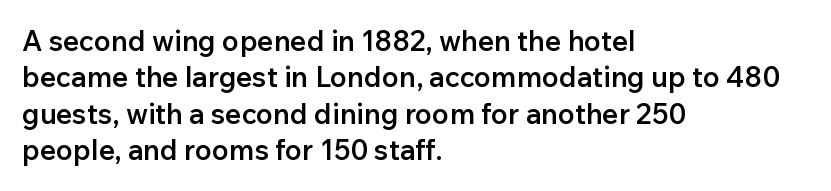
Reading down the block, your eye returns to a fixed left position each line. A normal amount of white space separates one row of letters from the next. Underlining? Definitely not there. Observe the absence of serifs on each vertical stroke in this sample. Bold? Not quite — semibold, heavier than regular but stopping short. Unlike italic type, these characters show no tilt at all.
